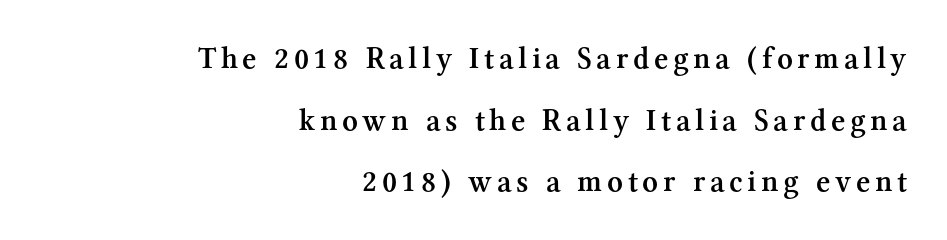
Rows of type keep a wide berth in the vertical direction. Check under the words: just untouched page. A serif font was chosen for this passage. Do the characters align in a grid? No, the font is proportional. These words are printed semibold, heavier than regular yet not bold. When letters stand straight like this, we call the style roman or upright.
